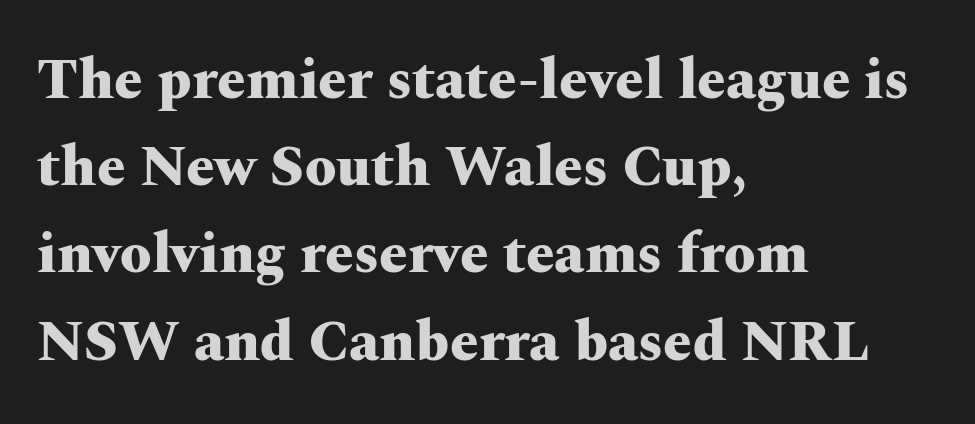
Leading matches the norm, producing a regular column. The space beneath each line is pristine and unruled. Each line starts at the same left margin while the right side varies. A typesetter would call this zero additional tracking. Style check: upright.
